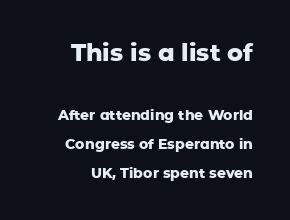
{"italic": "no", "bold": "yes", "underline": "no", "align": "right", "line_spacing": "loose", "line_spacing_ratio": 2.08, "letter_spacing": "normal", "letter_spacing_em": 0.0, "larger_block": "first", "size_ratio": 1.71, "glyph_px": 24}
